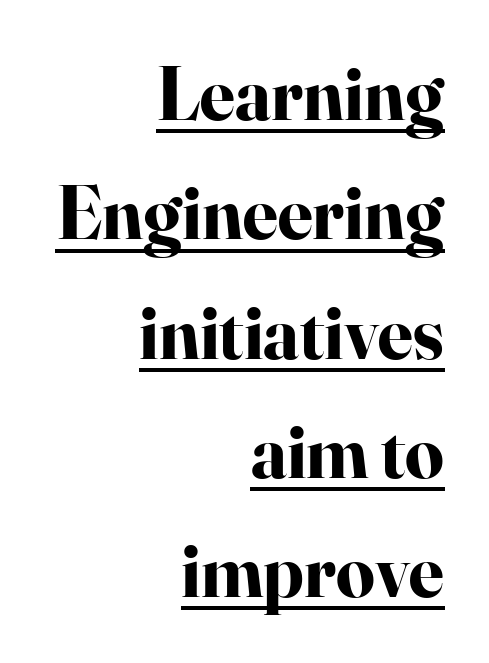
The image shows 76 px bold serif type, upright; set right-aligned, normal line spacing (1.57x), normal letter spacing, underlined; high stroke contrast and a small x-height.
